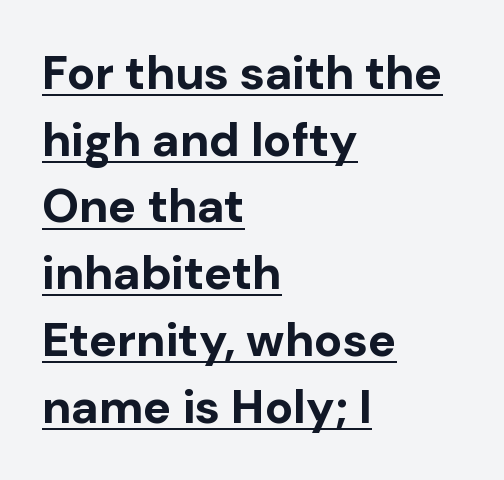
Reading down the column, the eye jumps a familiar distance to each next line. Short note: letters normally spaced. To sum up the face: it is a sans, with no serifs. The rendering anchors every line to the left-hand side.
